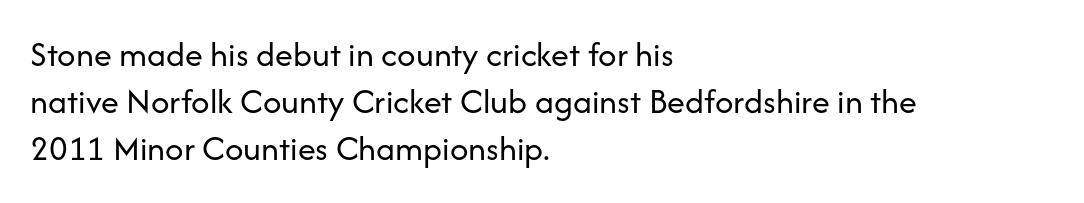
What stands out about the letter spacing? Nothing — it is the standard amount. This rendering features lettering with no underline. Regarding serifs, this sample does without them. Spacing verdict: proportional, widths tailored to each character. Do the letters lean? They stand straight.
